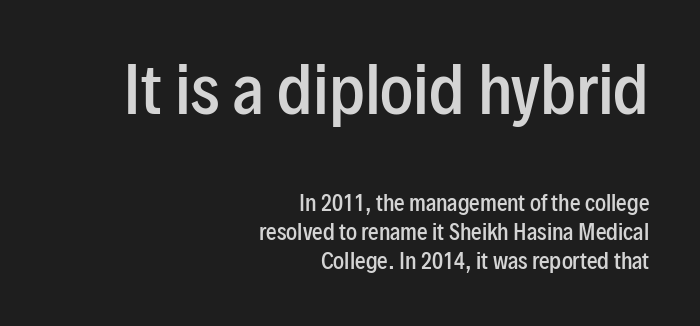
{"serif": "no", "italic": "no", "bold": "semi", "weight": "semibold", "width": "condensed", "stroke_contrast": "low", "x_height": "medium", "monospaced": "no", "underline": "no", "align": "right", "line_spacing": "normal", "line_spacing_ratio": 1.4, "letter_spacing": "normal", "letter_spacing_em": 0.0, "larger_block": "first", "size_ratio": 3.0, "glyph_px": 63}
